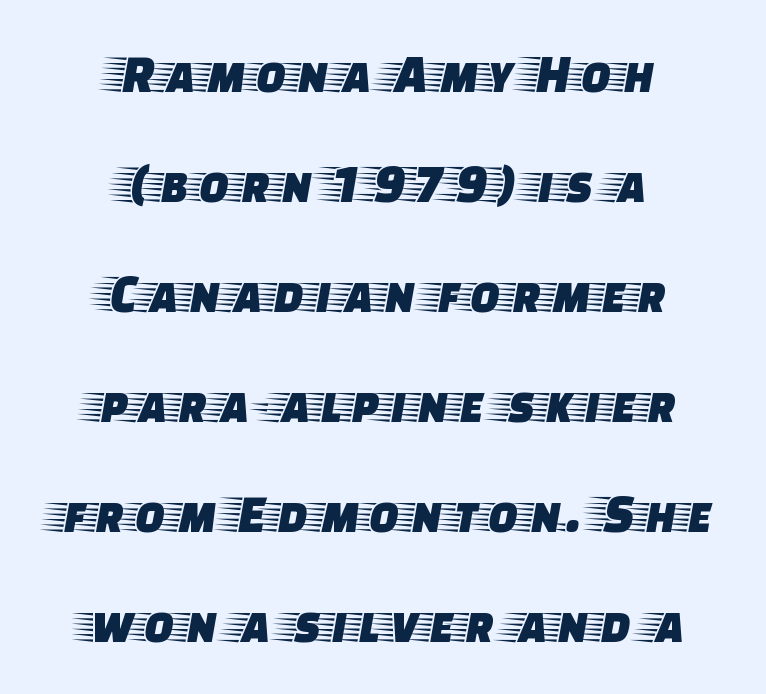
The image shows 55 px wide serif type; set centered, loose line spacing (2.0x), normal letter spacing, not underlined; low stroke contrast and a large x-height.
